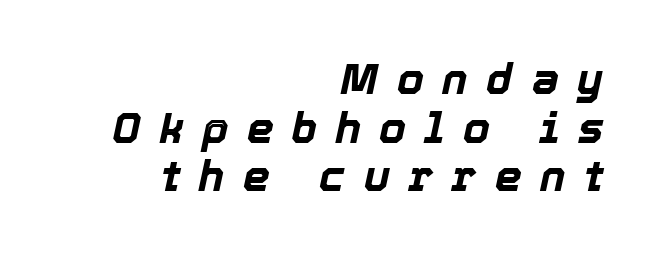
{"italic": "yes", "lean": "right", "slant_degrees": 12, "bold": "yes", "weight": "bold", "width": "normal", "x_height": "medium", "monospaced": "no", "underline": "no", "align": "right", "line_spacing": "tight", "line_spacing_ratio": 1.13, "letter_spacing": "wide", "letter_spacing_em": 0.43, "glyph_px": 43}
